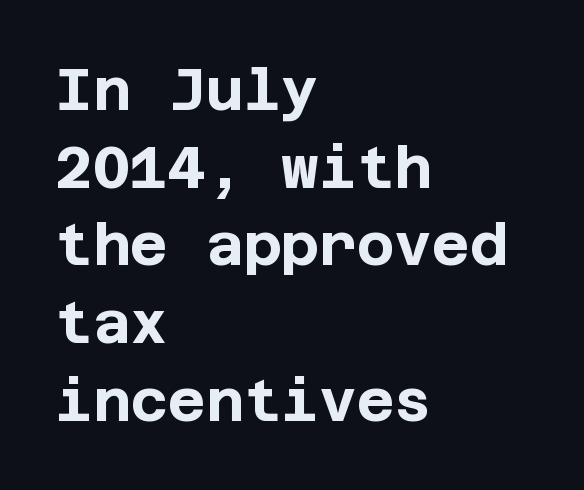
The string is rendered with underlining switched off. The letters carry no serifs — their stems end cleanly without finishing strokes. The typography opts for an upright posture over an oblique one. A student would call this left alignment; a typographer would say flush left, rag right. Leading matches the norm, producing a regular column.
